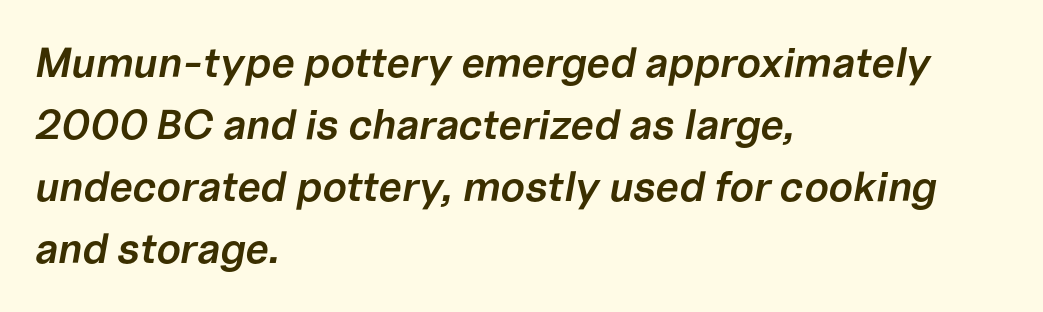
Do the characters align in a grid? No, the font is proportional. In terms of posture, this sample is oblique. Any mark beneath the type? The region is blank. The typesetter chose a ragged-right arrangement here. The typesetting leans somewhat heavy: a semibold. Quick note: interline space is typical.
